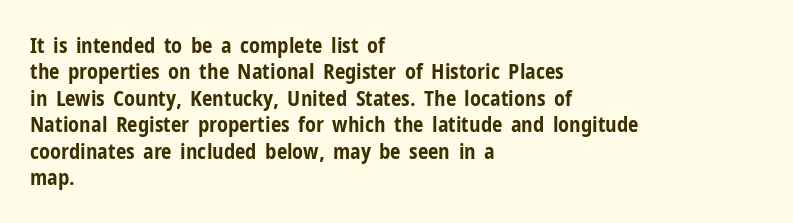
Q: Is the text bold? A: Yes.
Q: Is the text italic (slanted)? A: No, it is upright.
Q: Is the text underlined? A: No.
Q: How is the paragraph aligned? A: Left-aligned.
Q: Is the spacing between letters normal or unusually wide? A: Normal.
Q: Is the spacing between lines tight, normal or loose? A: Normal.
